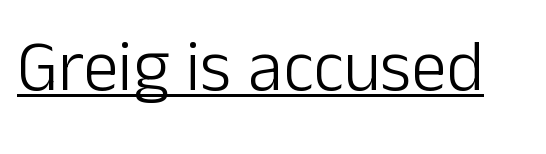
{"serif": "no", "italic": "no", "bold": "no", "weight": "light", "width": "normal", "stroke_contrast": "low", "x_height": "medium", "monospaced": "no", "underline": "yes", "letter_spacing": "normal", "letter_spacing_em": 0.0, "glyph_px": 71}
